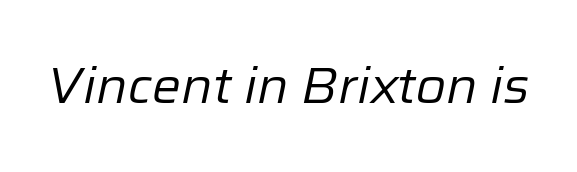
Q: Is the text bold? A: No.
Q: Is the text italic (slanted)? A: Yes, it leans right by about 12 degrees.
Q: Is the text underlined? A: No.
Q: Is the spacing between letters normal or unusually wide? A: Normal.
Q: Width (condensed, normal, or wide)? A: Normal.
Q: Stroke contrast? A: Low.
Q: x-height? A: Medium.
Q: Monospaced? A: No.
